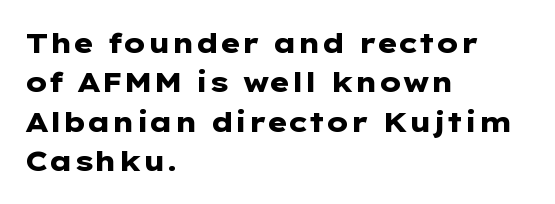
{"serif": "no", "italic": "no", "bold": "yes", "weight": "heavy", "width": "wide", "stroke_contrast": "low", "x_height": "medium", "monospaced": "no", "underline": "no", "align": "left", "line_spacing": "normal", "line_spacing_ratio": 1.41, "letter_spacing": "normal", "letter_spacing_em": 0.0, "glyph_px": 28}
